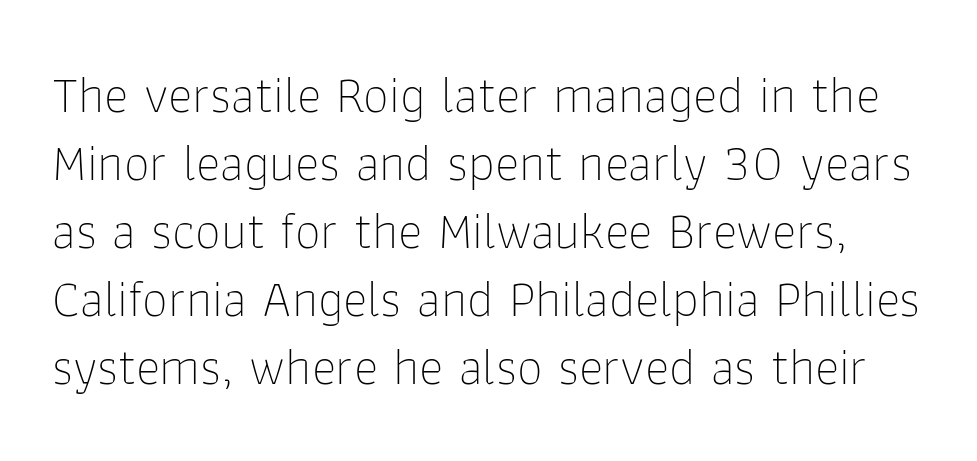
Q: Is the text bold? A: No.
Q: Is the text italic (slanted)? A: No, it is upright.
Q: Is the typeface a serif or a sans-serif typeface? A: Sans-serif.
Q: Is the text underlined? A: No.
Q: Is the spacing between letters normal or unusually wide? A: Normal.
Q: Is the spacing between lines tight, normal or loose? A: Normal.
Q: Width (condensed, normal, or wide)? A: Normal.
Q: Stroke contrast? A: Low.
Q: x-height? A: Medium.
Q: Monospaced? A: No.
